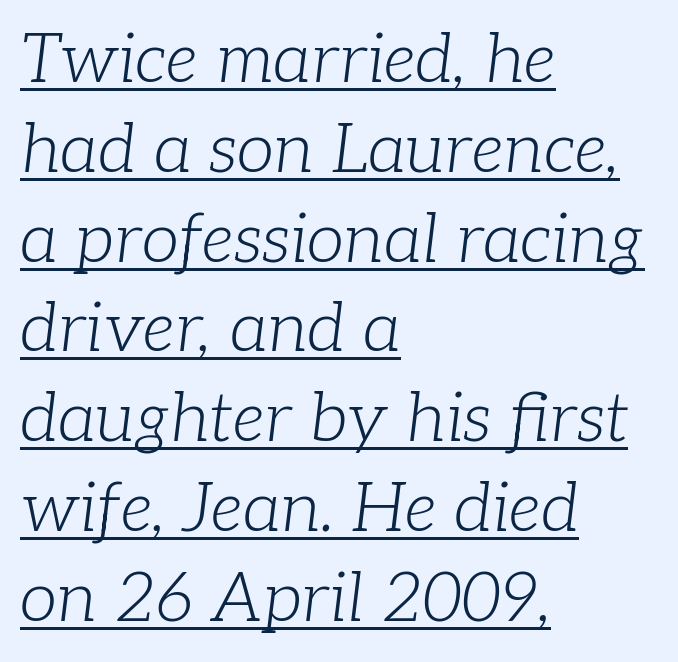
Yep, that's italic — everything's leaning. Unlike a clean sans, this face finishes its strokes with serifs. The rendered words wear a rule along their underside. The strokes carry an ordinary text weight at most. The face used here is proportionally spaced, like ordinary book or web type.
